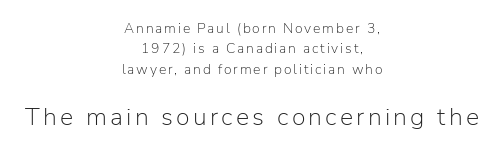
Q: Is the text bold? A: No.
Q: Is the text italic (slanted)? A: No, it is upright.
Q: Is the text underlined? A: No.
Q: How is the paragraph aligned? A: Centered.
Q: Is the spacing between lines tight, normal or loose? A: Normal.
Q: Which block of text is set in a larger size, the first (top) or the second (bottom)? A: The second (bottom) one.
